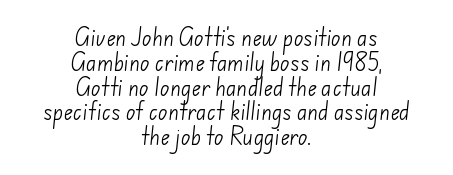
Stroke mass is kept to a normal reading level or below. The lines are quadded center. The space directly below the letters is spotless. Is the letter spacing exaggerated? No — it looks like the ordinary default.
